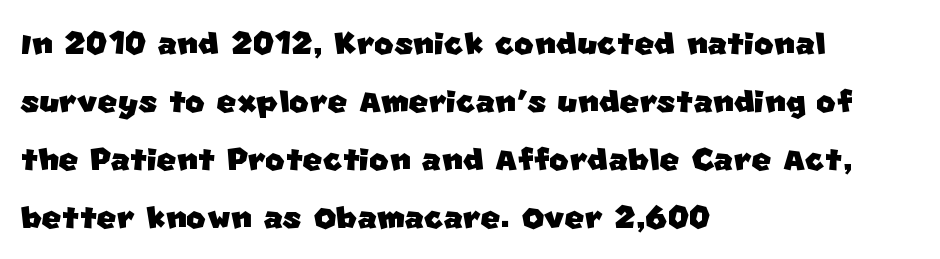
Q: Is the typeface a serif or a sans-serif typeface? A: Sans-serif.
Q: Is the text underlined? A: No.
Q: How is the paragraph aligned? A: Left-aligned.
Q: Is the spacing between letters normal or unusually wide? A: Normal.
Q: Is the spacing between lines tight, normal or loose? A: Normal.
Q: Width (condensed, normal, or wide)? A: Normal.
Q: Stroke contrast? A: Low.
Q: x-height? A: Large.
Q: Monospaced? A: No.
